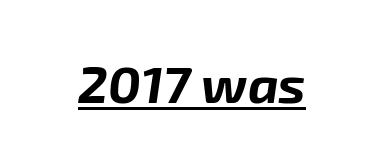
The image shows 52 px bold type, italic (leaning right); set normal letter spacing, underlined; low stroke contrast and a medium x-height.
